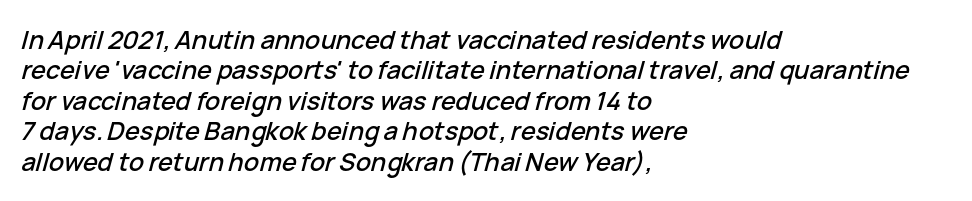
The image shows 25 px text type, italic (leaning right); set left-aligned, line spacing 1.22x, normal letter spacing, not underlined.
